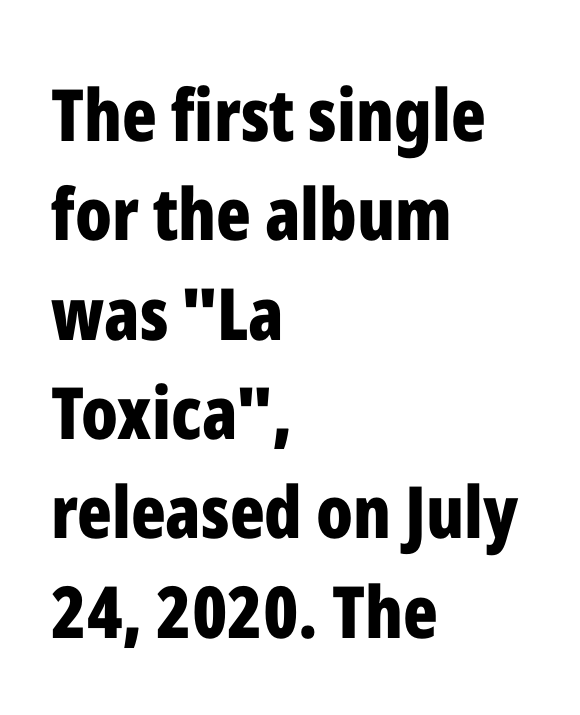
{"serif": "no", "italic": "no", "bold": "yes", "weight": "bold", "width": "condensed", "stroke_contrast": "low", "x_height": "medium", "monospaced": "no", "underline": "no", "align": "left", "line_spacing": "normal", "line_spacing_ratio": 1.38, "letter_spacing": "normal", "letter_spacing_em": 0.0, "glyph_px": 72}
